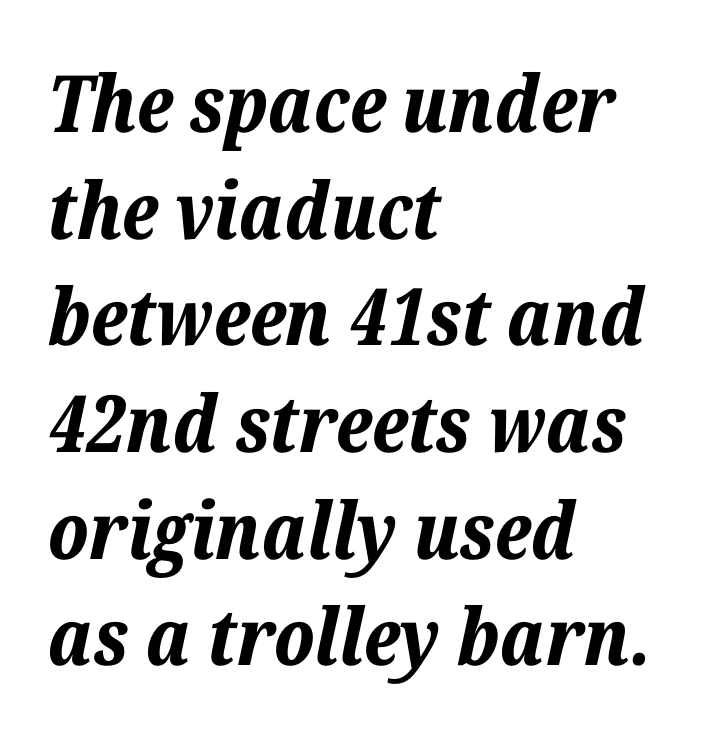
Q: Is the text bold? A: Yes.
Q: Is the text italic (slanted)? A: Yes, it leans right by about 12 degrees.
Q: Is the text underlined? A: No.
Q: How is the paragraph aligned? A: Left-aligned.
Q: Is the spacing between letters normal or unusually wide? A: Normal.
Q: Is the spacing between lines tight, normal or loose? A: Normal.
Q: Width (condensed, normal, or wide)? A: Normal.
Q: Stroke contrast? A: Low.
Q: x-height? A: Medium.
Q: Monospaced? A: No.
